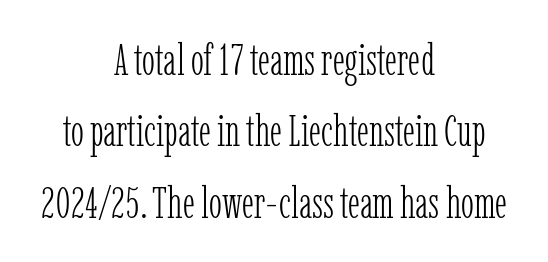
{"serif": "yes", "italic": "no", "bold": "no", "weight": "light", "width": "condensed", "stroke_contrast": "low", "x_height": "medium", "monospaced": "no", "underline": "no", "align": "center", "line_spacing": "normal", "line_spacing_ratio": 1.62, "letter_spacing": "normal", "letter_spacing_em": 0.0, "glyph_px": 44}
